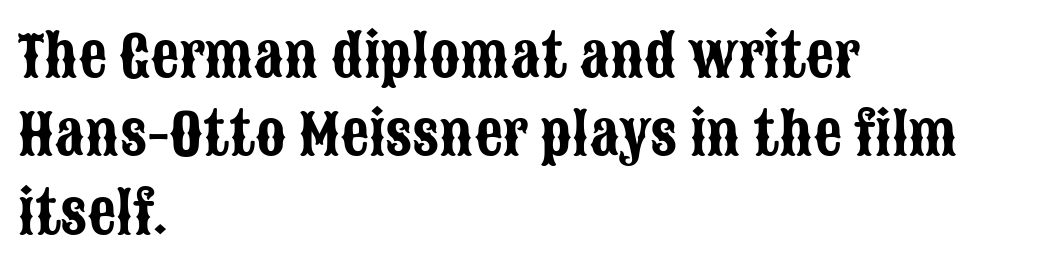
{"serif": "no", "italic": "no", "width": "condensed", "stroke_contrast": "low", "x_height": "large", "monospaced": "no", "underline": "no", "align": "left", "line_spacing": "normal", "line_spacing_ratio": 1.4, "letter_spacing": "normal", "letter_spacing_em": 0.0, "glyph_px": 56}
